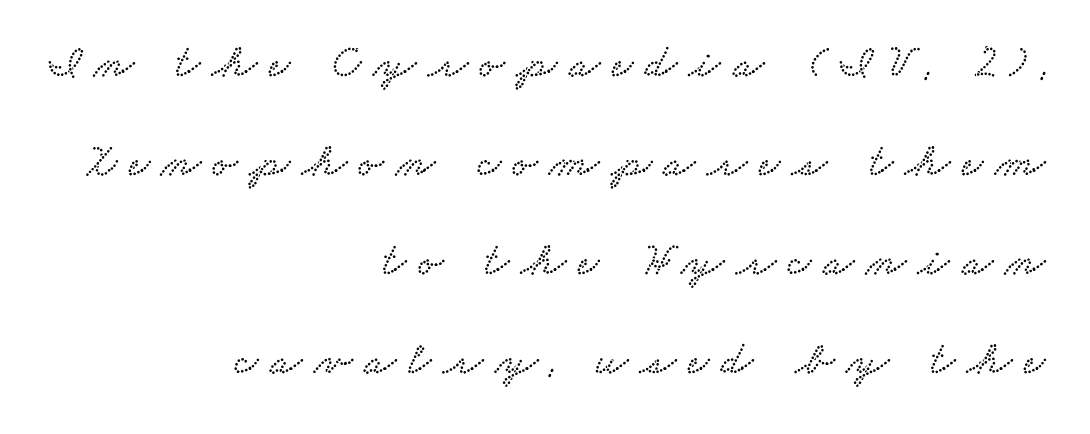
Q: Is the typeface a serif or a sans-serif typeface? A: Serif.
Q: Is the text underlined? A: No.
Q: How is the paragraph aligned? A: Right-aligned.
Q: Is the spacing between letters normal or unusually wide? A: Unusually wide.
Q: Is the spacing between lines tight, normal or loose? A: Loose.
Q: Width (condensed, normal, or wide)? A: Wide.
Q: Stroke contrast? A: Low.
Q: x-height? A: Small.
Q: Monospaced? A: No.
